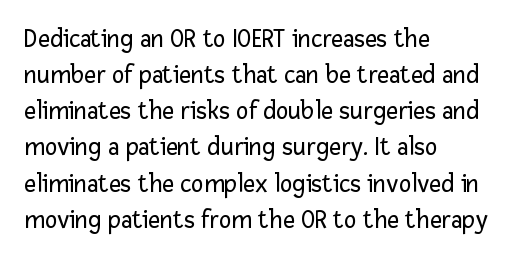
Q: Is the text bold? A: No.
Q: Is the text italic (slanted)? A: No, it is upright.
Q: Is the text underlined? A: No.
Q: How is the paragraph aligned? A: Left-aligned.
Q: Is the spacing between letters normal or unusually wide? A: Normal.
Q: Is the spacing between lines tight, normal or loose? A: Normal.
